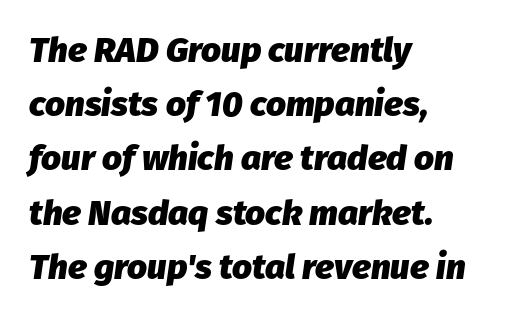
{"italic": "yes", "lean": "right", "slant_degrees": 8, "bold": "yes", "weight": "heavy", "width": "normal", "stroke_contrast": "low", "x_height": "medium", "monospaced": "no", "underline": "no", "align": "left", "line_spacing": "normal", "line_spacing_ratio": 1.55, "letter_spacing": "normal", "letter_spacing_em": 0.0, "glyph_px": 35}
